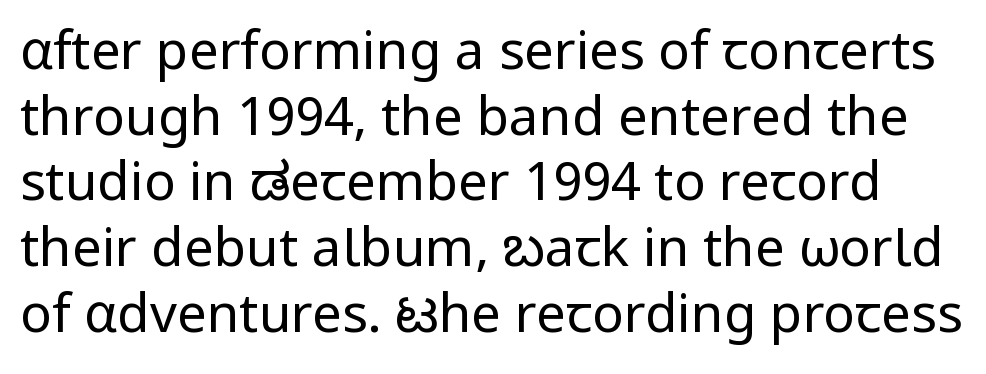
{"serif": "no", "italic": "no", "bold": "no", "weight": "regular", "width": "normal", "stroke_contrast": "low", "x_height": "medium", "monospaced": "no", "underline": "no", "line_spacing_ratio": 1.24, "letter_spacing": "normal", "letter_spacing_em": 0.0, "glyph_px": 53}
